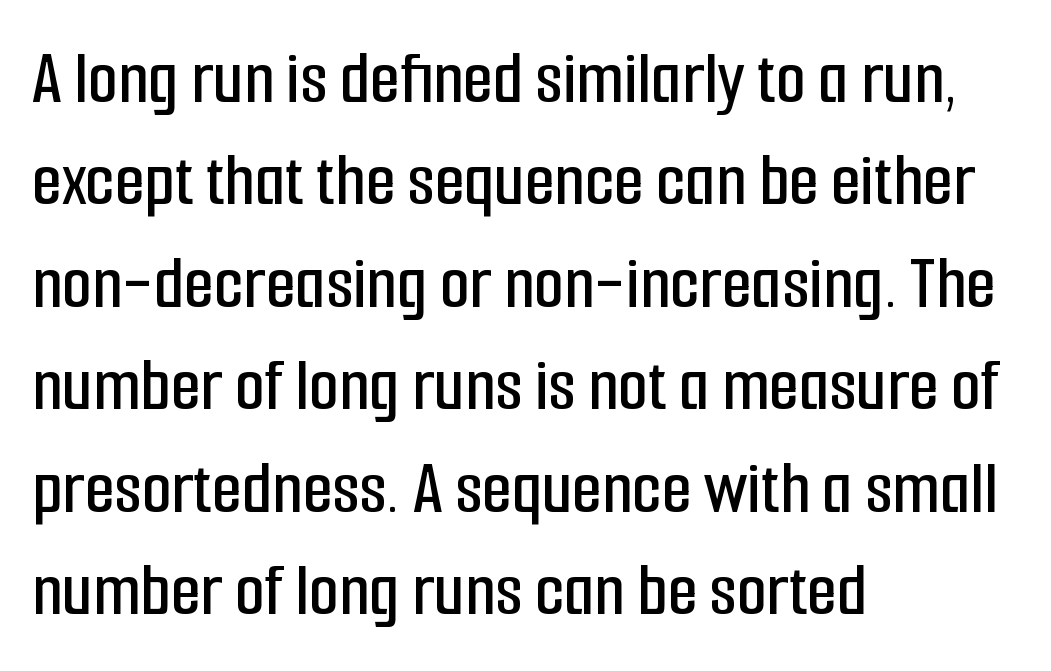
The image shows 77 px condensed sans-serif type, upright; set left-aligned, normal line spacing (1.33x), normal letter spacing, not underlined; low stroke contrast and a medium x-height.
